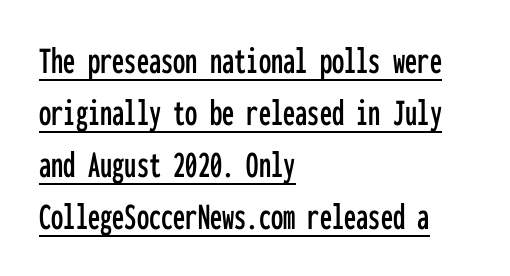
Honestly, the letter spacing is just normal — you wouldn't notice it. The space between consecutive lines is moderate. It's the straight-up-and-down kind of type. Unlike a traditional serif, this face leaves its strokes unadorned.
